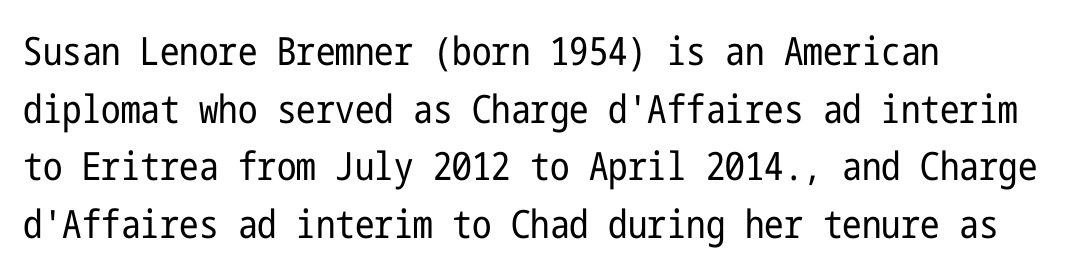
Q: Is the text bold? A: No.
Q: Is the text italic (slanted)? A: No, it is upright.
Q: Is the typeface a serif or a sans-serif typeface? A: Sans-serif.
Q: Is the text underlined? A: No.
Q: How is the paragraph aligned? A: Left-aligned.
Q: Is the spacing between letters normal or unusually wide? A: Normal.
Q: Is the spacing between lines tight, normal or loose? A: Normal.
Q: Width (condensed, normal, or wide)? A: Condensed.
Q: Stroke contrast? A: Low.
Q: x-height? A: Medium.
